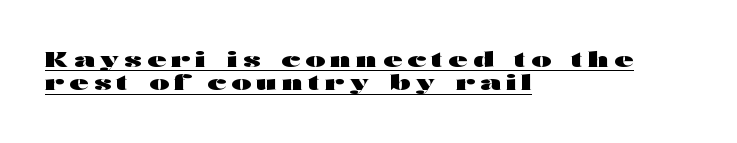
Q: Is the text bold? A: Yes.
Q: Is the text italic (slanted)? A: No, it is upright.
Q: Is the text underlined? A: Yes.
Q: How is the paragraph aligned? A: Left-aligned.
Q: Is the spacing between letters normal or unusually wide? A: Unusually wide.
Q: Is the spacing between lines tight, normal or loose? A: Tight.
